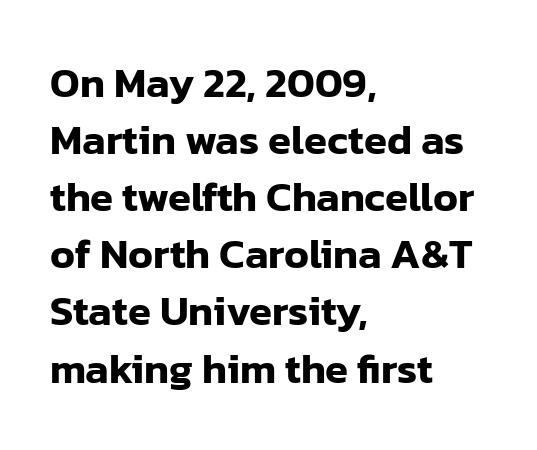
{"serif": "no", "italic": "no", "width": "normal", "stroke_contrast": "low", "x_height": "medium", "monospaced": "no", "underline": "no", "align": "left", "line_spacing": "normal", "line_spacing_ratio": 1.36, "letter_spacing": "normal", "letter_spacing_em": 0.0, "glyph_px": 42}
